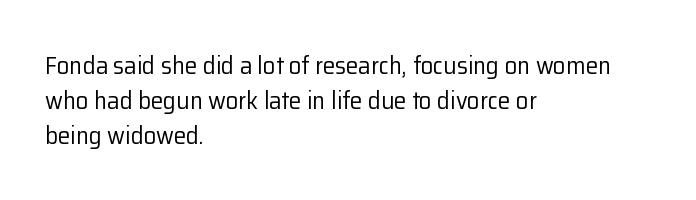
{"italic": "no", "bold": "no", "underline": "no", "align": "left", "line_spacing": "normal", "line_spacing_ratio": 1.4, "letter_spacing": "normal", "letter_spacing_em": 0.0, "glyph_px": 25}
